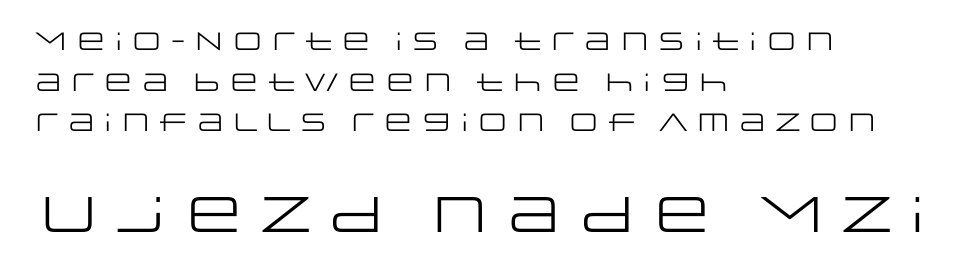
Q: Is the text bold? A: No.
Q: Is the text italic (slanted)? A: No, it is upright.
Q: Is the typeface a serif or a sans-serif typeface? A: Sans-serif.
Q: Is the text underlined? A: No.
Q: How is the paragraph aligned? A: Left-aligned.
Q: Is the spacing between letters normal or unusually wide? A: Normal.
Q: Is the spacing between lines tight, normal or loose? A: Normal.
Q: Which block of text is set in a larger size, the first (top) or the second (bottom)? A: The second (bottom) one.
Q: Width (condensed, normal, or wide)? A: Wide.
Q: Stroke contrast? A: Low.
Q: x-height? A: Large.
Q: Monospaced? A: No.
